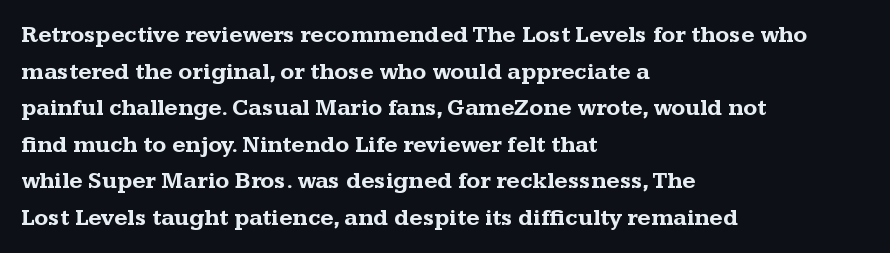
Q: Is the text bold? A: Yes.
Q: Is the text italic (slanted)? A: No, it is upright.
Q: Is the text underlined? A: No.
Q: How is the paragraph aligned? A: Left-aligned.
Q: Is the spacing between letters normal or unusually wide? A: Normal.
Q: Is the spacing between lines tight, normal or loose? A: Normal.
